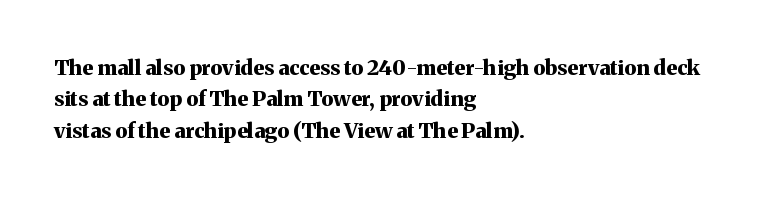
Q: Is the text bold? A: Yes.
Q: Is the text italic (slanted)? A: No, it is upright.
Q: Is the text underlined? A: No.
Q: How is the paragraph aligned? A: Left-aligned.
Q: Is the spacing between letters normal or unusually wide? A: Normal.
Q: Is the spacing between lines tight, normal or loose? A: Normal.
